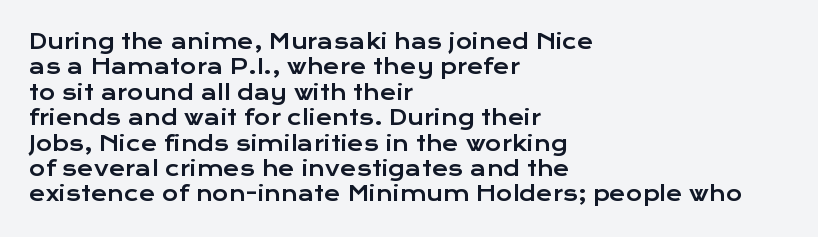
{"italic": "no", "underline": "no", "align": "left", "line_spacing": "normal", "line_spacing_ratio": 1.27, "letter_spacing": "normal", "letter_spacing_em": 0.0, "glyph_px": 20}
